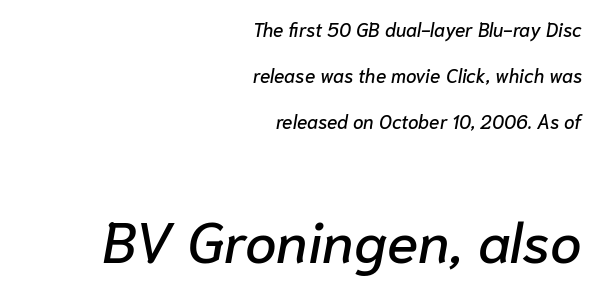
{"italic": "yes", "lean": "right", "slant_degrees": 10, "width": "normal", "stroke_contrast": "low", "x_height": "medium", "monospaced": "no", "underline": "no", "align": "right", "line_spacing": "loose", "line_spacing_ratio": 2.43, "letter_spacing": "normal", "letter_spacing_em": 0.0, "larger_block": "second", "size_ratio": 3.0, "glyph_px": 57}
